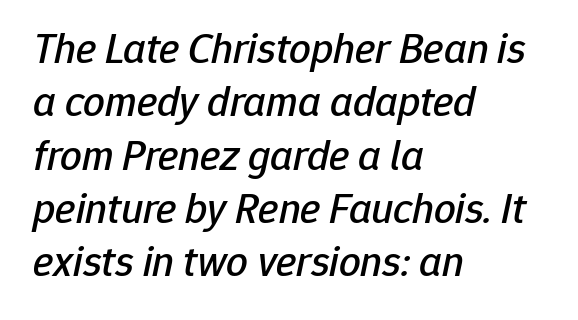
Q: Is the text italic (slanted)? A: Yes, it leans right by about 12 degrees.
Q: Is the text underlined? A: No.
Q: How is the paragraph aligned? A: Left-aligned.
Q: Is the spacing between letters normal or unusually wide? A: Normal.
Q: Width (condensed, normal, or wide)? A: Normal.
Q: Stroke contrast? A: Low.
Q: x-height? A: Medium.
Q: Monospaced? A: No.
